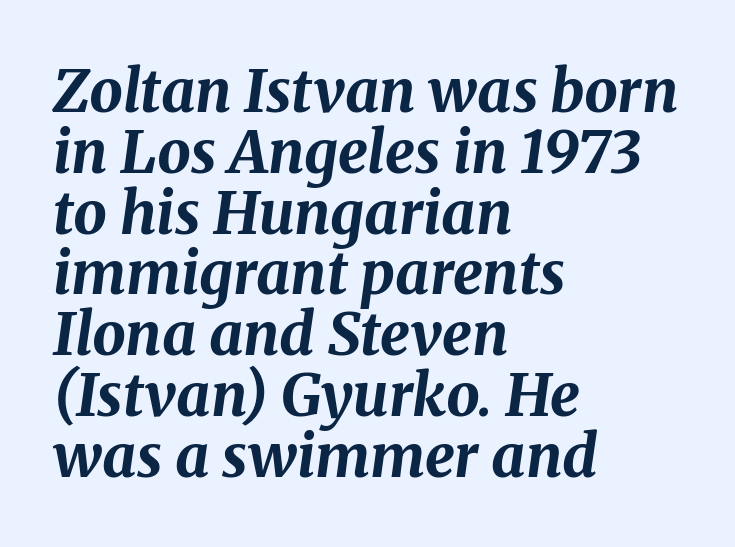
Q: Is the text bold? A: Yes.
Q: Is the text italic (slanted)? A: Yes, it leans right by about 8 degrees.
Q: Is the text underlined? A: No.
Q: How is the paragraph aligned? A: Left-aligned.
Q: Is the spacing between letters normal or unusually wide? A: Normal.
Q: Is the spacing between lines tight, normal or loose? A: Tight.
Q: Width (condensed, normal, or wide)? A: Normal.
Q: Stroke contrast? A: Medium.
Q: x-height? A: Medium.
Q: Monospaced? A: No.
